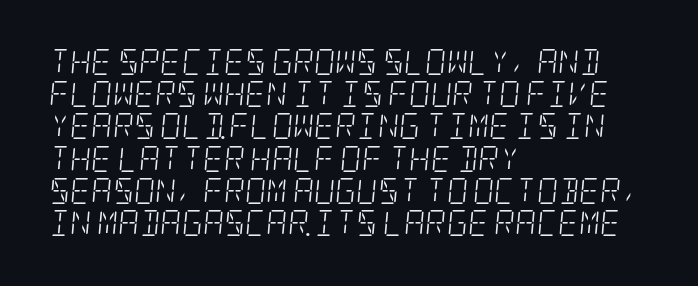
Q: Is the text bold? A: No.
Q: Is the text italic (slanted)? A: Yes, it leans right by about 5 degrees.
Q: Is the text underlined? A: No.
Q: How is the paragraph aligned? A: Left-aligned.
Q: Is the spacing between letters normal or unusually wide? A: Normal.
